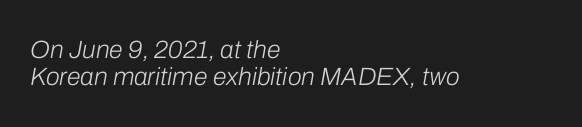
A bare baseline throughout the passage. The characters are drawn with everyday or finer stroke widths. Vertical spacing — tight. Nobody touched the tracking dial on this one.
